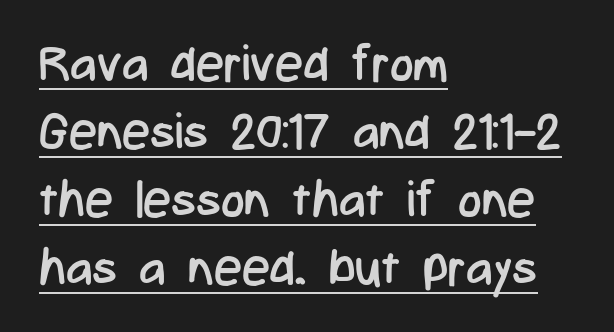
Q: Is the text bold? A: No.
Q: Is the text italic (slanted)? A: No, it is upright.
Q: Is the typeface a serif or a sans-serif typeface? A: Sans-serif.
Q: Is the text underlined? A: Yes.
Q: How is the paragraph aligned? A: Left-aligned.
Q: Is the spacing between letters normal or unusually wide? A: Normal.
Q: Is the spacing between lines tight, normal or loose? A: Normal.
Q: Width (condensed, normal, or wide)? A: Condensed.
Q: Stroke contrast? A: Low.
Q: x-height? A: Medium.
Q: Monospaced? A: No.
